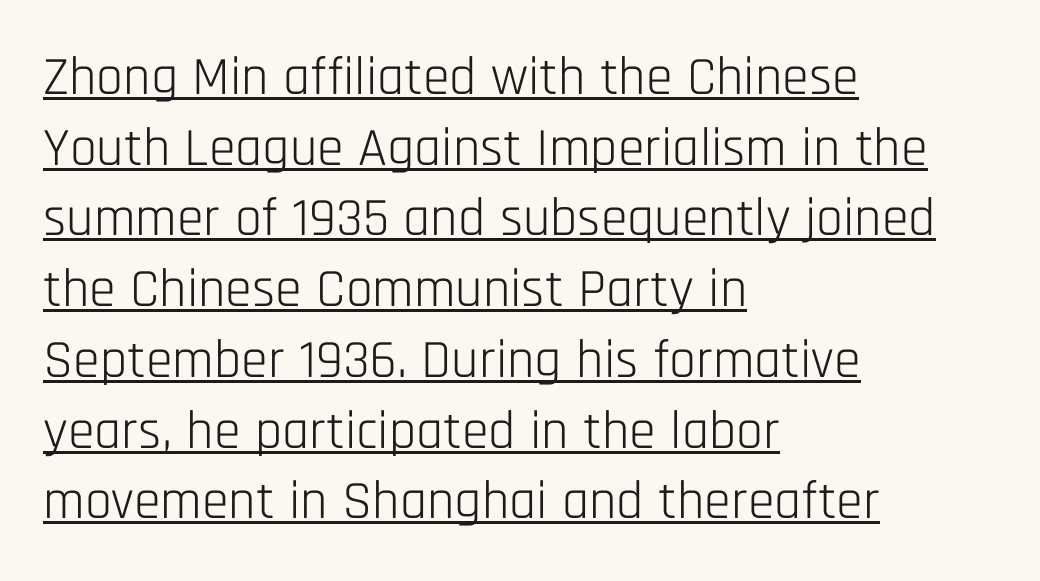
Q: Is the text bold? A: No.
Q: Is the text italic (slanted)? A: No, it is upright.
Q: Is the typeface a serif or a sans-serif typeface? A: Sans-serif.
Q: Is the text underlined? A: Yes.
Q: How is the paragraph aligned? A: Left-aligned.
Q: Is the spacing between letters normal or unusually wide? A: Normal.
Q: Is the spacing between lines tight, normal or loose? A: Normal.
Q: Width (condensed, normal, or wide)? A: Condensed.
Q: Stroke contrast? A: Low.
Q: x-height? A: Large.
Q: Monospaced? A: No.
